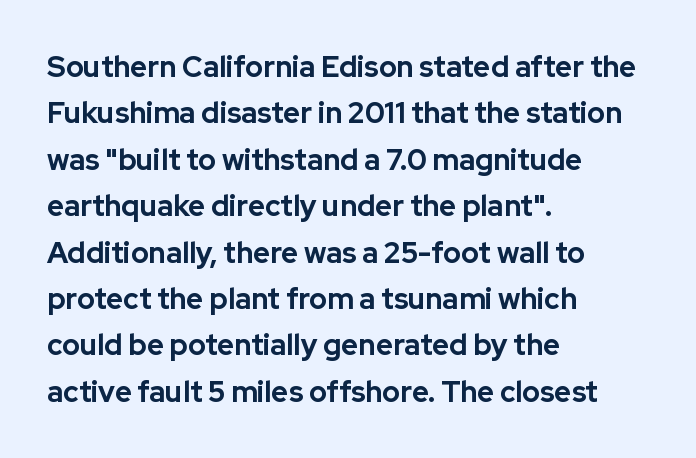
{"serif": "no", "italic": "no", "bold": "yes", "weight": "bold", "width": "normal", "stroke_contrast": "low", "x_height": "medium", "monospaced": "no", "underline": "no", "align": "left", "line_spacing": "normal", "line_spacing_ratio": 1.6, "letter_spacing": "normal", "letter_spacing_em": 0.0, "glyph_px": 29}
